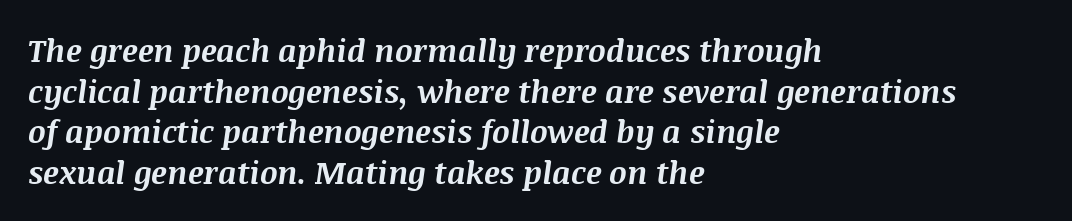
Does the leading feel generous? No, just average. Does the weight exceed regular? Yes, all the way to bold. Every row of glyphs begins at an identical x-position on the left. Underline: absent.
